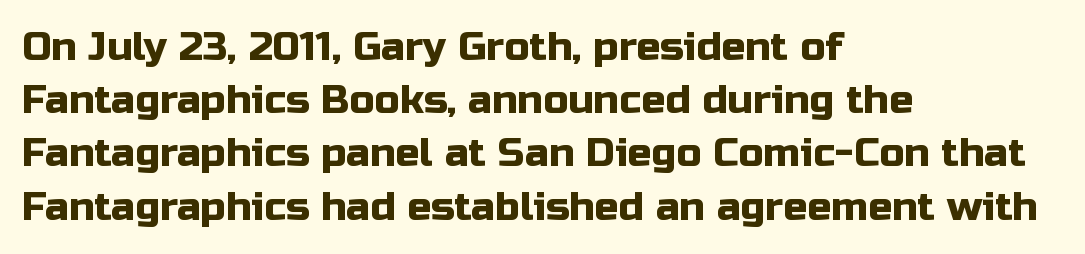
{"serif": "no", "italic": "no", "width": "normal", "stroke_contrast": "low", "x_height": "medium", "monospaced": "no", "underline": "no", "align": "left", "line_spacing": "normal", "line_spacing_ratio": 1.33, "letter_spacing": "normal", "letter_spacing_em": 0.0, "glyph_px": 40}
